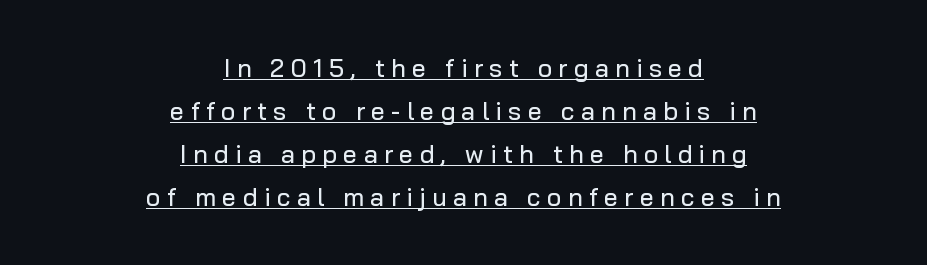
The letters are spread apart with noticeably loose tracking. The lines in this sample share a center point and differ in where they start and stop. In terms of posture, this sample is upright. Descenders here cross a horizontal rule under the line.
